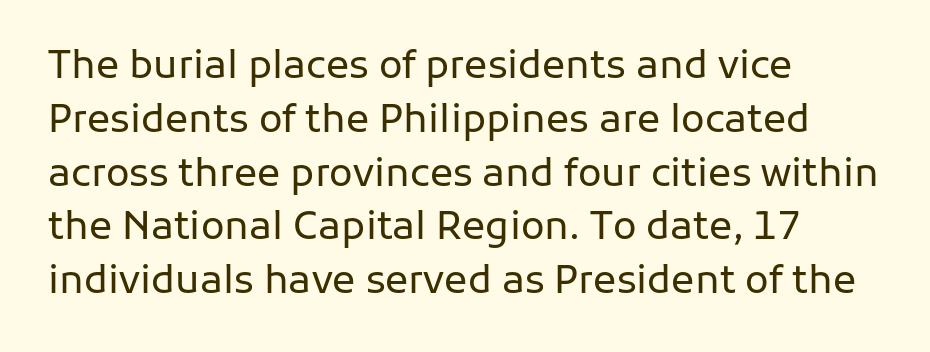
Q: Is the text bold? A: No.
Q: Is the text italic (slanted)? A: No, it is upright.
Q: Is the typeface a serif or a sans-serif typeface? A: Sans-serif.
Q: Is the text underlined? A: No.
Q: How is the paragraph aligned? A: Left-aligned.
Q: Is the spacing between letters normal or unusually wide? A: Normal.
Q: Is the spacing between lines tight, normal or loose? A: Normal.
Q: Width (condensed, normal, or wide)? A: Normal.
Q: Stroke contrast? A: Low.
Q: x-height? A: Medium.
Q: Monospaced? A: No.
